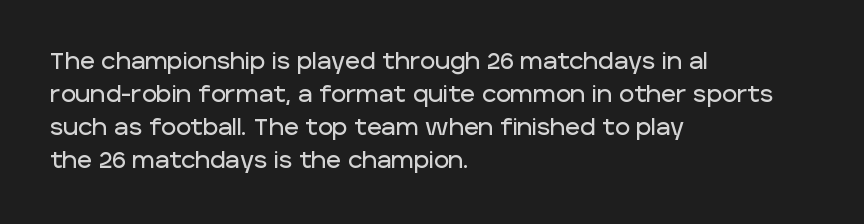
The image shows 23 px text type, upright; set left-aligned, normal line spacing (1.44x), normal letter spacing, not underlined.
